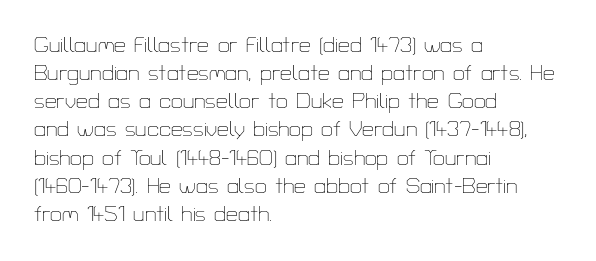
Q: Is the text bold? A: No.
Q: Is the text italic (slanted)? A: No, it is upright.
Q: Is the text underlined? A: No.
Q: How is the paragraph aligned? A: Left-aligned.
Q: Is the spacing between letters normal or unusually wide? A: Normal.
Q: Is the spacing between lines tight, normal or loose? A: Normal.
